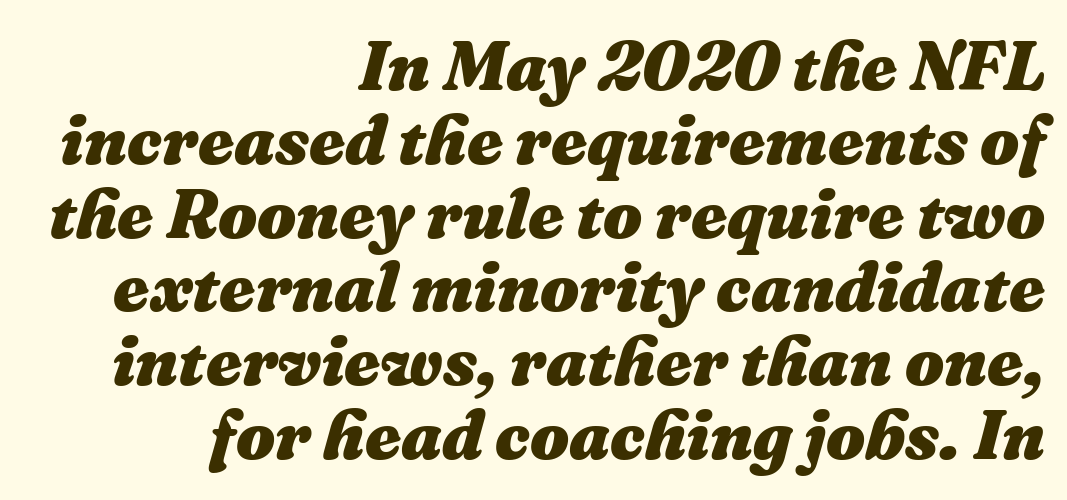
The image shows 69 px heavy type, italic (leaning right); set right-aligned, tight line spacing (1.07x), normal letter spacing, not underlined; medium stroke contrast and a medium x-height.
